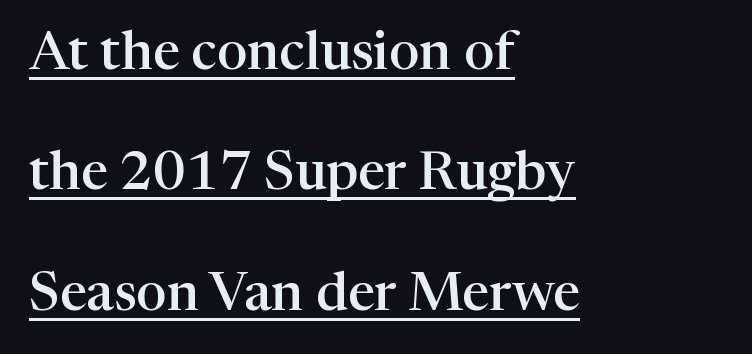
The image shows 54 px semibold serif type, upright; set left-aligned, loose line spacing (2.23x), normal letter spacing, underlined; high stroke contrast and a medium x-height.
